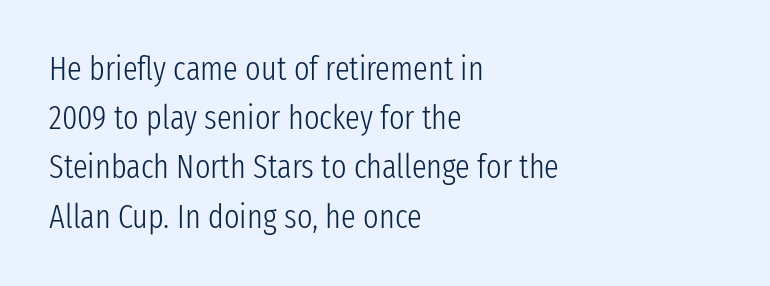
Vertical stems look standard width or narrower in stroke. The passage shown is typed in a proportional face where columns would drift. Quick note: interline space is typical. Bare-footed words on every line.
